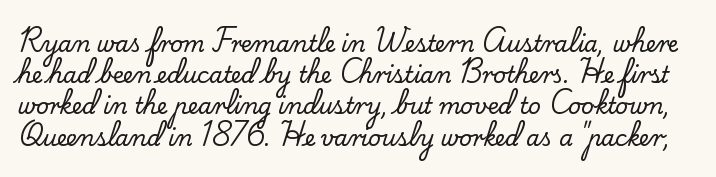
{"underline": "no", "line_spacing": "normal", "line_spacing_ratio": 1.42, "letter_spacing": "normal", "letter_spacing_em": 0.0, "glyph_px": 22}
